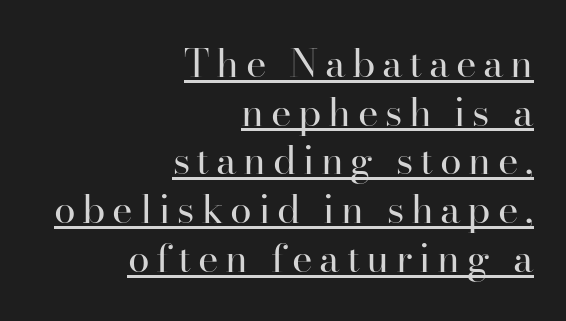
Italic? Not at all — the glyphs are vertical. Horizontal bands of white between lines are of average thickness. Observe the serifs anchoring each vertical stroke in this sample. Check the space under the baseline: a stroke is drawn there.
